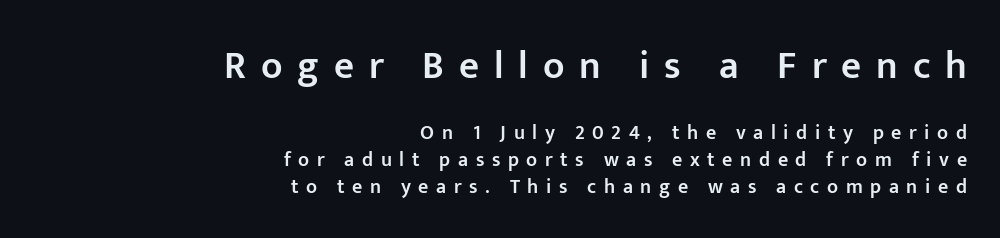
The image shows 39 px semibold sans-serif type, upright; set right-aligned, normal line spacing (1.34x), unusually wide letter spacing (+0.38 em), not underlined; the first (top) block is 1.95x larger; low stroke contrast and a medium x-height.
